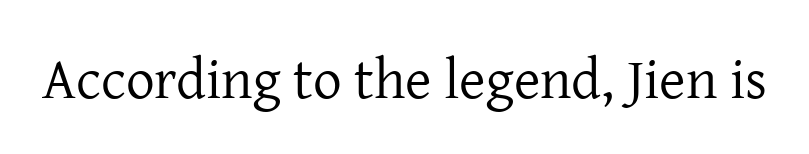
{"serif": "yes", "italic": "no", "bold": "no", "weight": "regular", "width": "normal", "stroke_contrast": "low", "x_height": "medium", "monospaced": "no", "underline": "no", "letter_spacing": "normal", "letter_spacing_em": 0.0, "glyph_px": 57}
